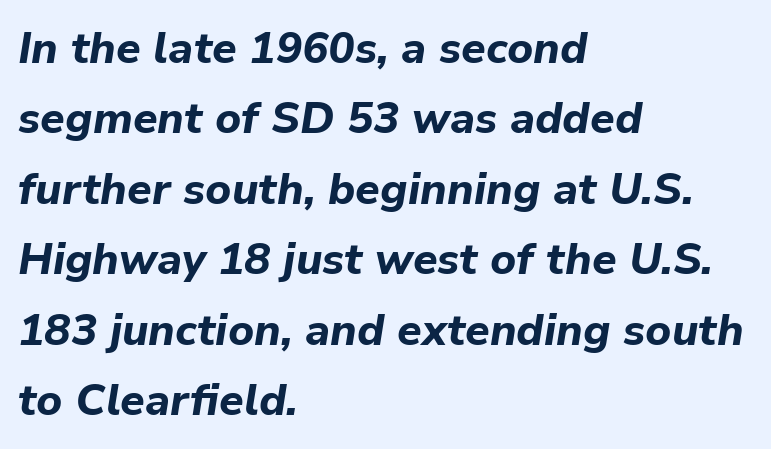
The image shows 44 px bold type, italic (leaning right); set left-aligned, normal line spacing (1.6x), normal letter spacing, not underlined; low stroke contrast and a medium x-height.
